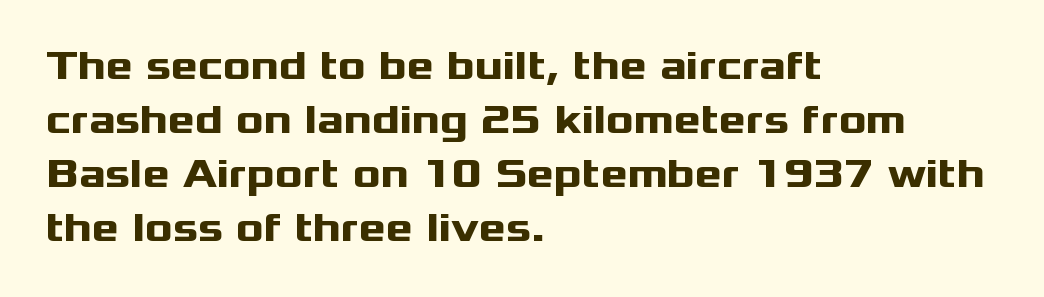
{"serif": "no", "italic": "no", "bold": "yes", "weight": "heavy", "width": "wide", "stroke_contrast": "medium", "x_height": "medium", "monospaced": "no", "underline": "no", "align": "left", "line_spacing": "normal", "line_spacing_ratio": 1.32, "letter_spacing": "normal", "letter_spacing_em": 0.0, "glyph_px": 41}
